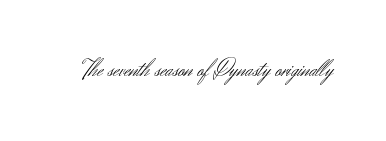
Only glyphs here, with clear space below each row. Between one letter and the next there's only the usual sliver of space. Is this a heavy cut? Hardly; it is regular or lighter.
